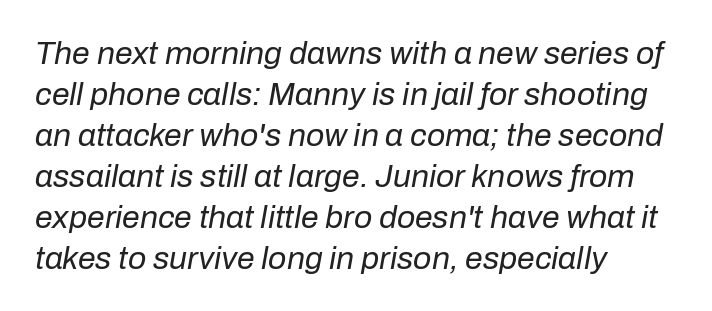
These lines are set flush left with a ragged right edge. When letters slant like this, we call the style italic. You could not count columns in this text — the font is proportionally spaced. Horizontal bands of white between lines are of average thickness. Is the type heavy? It reads as light-to-regular instead. Look at the tracking — it's just the regular setting, nothing added.
